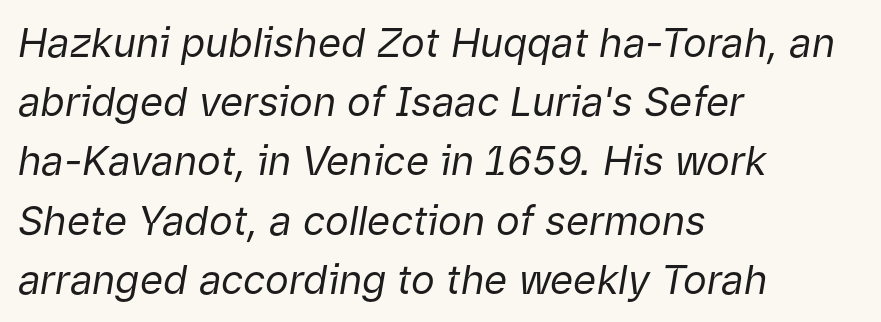
Q: Is the text bold? A: No.
Q: Is the text italic (slanted)? A: Yes, it leans right by about 9 degrees.
Q: Is the text underlined? A: No.
Q: How is the paragraph aligned? A: Left-aligned.
Q: Is the spacing between letters normal or unusually wide? A: Normal.
Q: Is the spacing between lines tight, normal or loose? A: Normal.
Q: Width (condensed, normal, or wide)? A: Normal.
Q: Stroke contrast? A: Low.
Q: x-height? A: Medium.
Q: Monospaced? A: No.
